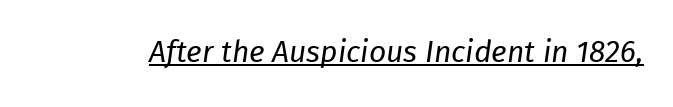
{"italic": "yes", "lean": "right", "slant_degrees": 8, "bold": "no", "weight": "regular", "width": "normal", "stroke_contrast": "low", "x_height": "medium", "monospaced": "no", "underline": "yes", "letter_spacing": "normal", "letter_spacing_em": 0.0, "glyph_px": 30}
